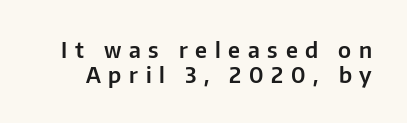
Q: Is the text italic (slanted)? A: No, it is upright.
Q: Is the text underlined? A: No.
Q: Is the spacing between letters normal or unusually wide? A: Unusually wide.
Q: Is the spacing between lines tight, normal or loose? A: Tight.
